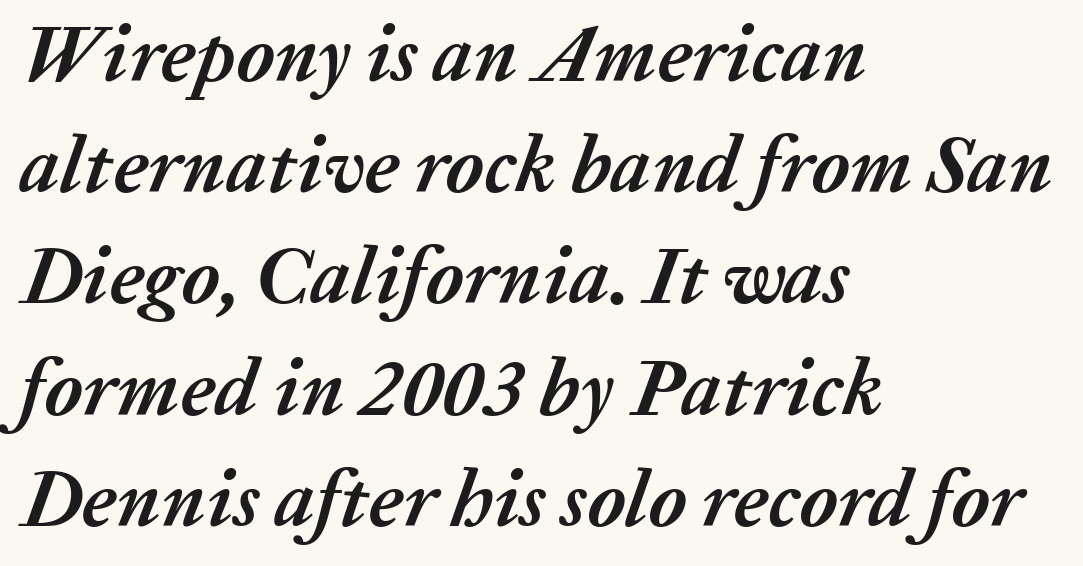
The image shows 80 px semibold type, italic (leaning right); set left-aligned, normal line spacing (1.39x), normal letter spacing, not underlined; medium stroke contrast and a medium x-height.
